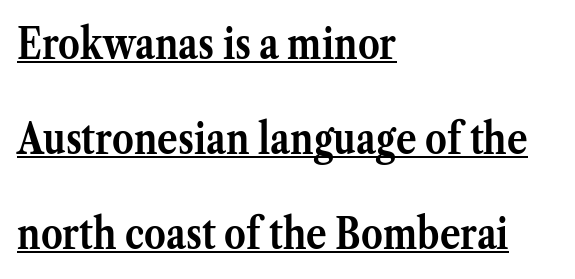
Q: Is the text bold? A: Yes.
Q: Is the text italic (slanted)? A: No, it is upright.
Q: Is the typeface a serif or a sans-serif typeface? A: Serif.
Q: Is the text underlined? A: Yes.
Q: How is the paragraph aligned? A: Left-aligned.
Q: Is the spacing between letters normal or unusually wide? A: Normal.
Q: Is the spacing between lines tight, normal or loose? A: Loose.
Q: Width (condensed, normal, or wide)? A: Normal.
Q: Stroke contrast? A: Medium.
Q: x-height? A: Medium.
Q: Monospaced? A: No.
